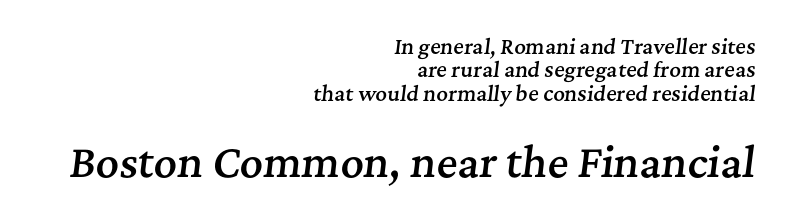
{"serif": "yes", "italic": "yes", "lean": "right", "slant_degrees": 7, "bold": "semi", "weight": "semibold", "width": "normal", "stroke_contrast": "medium", "x_height": "medium", "monospaced": "no", "underline": "no", "align": "right", "line_spacing_ratio": 1.17, "letter_spacing": "normal", "letter_spacing_em": 0.0, "larger_block": "second", "size_ratio": 2.0, "glyph_px": 40}
